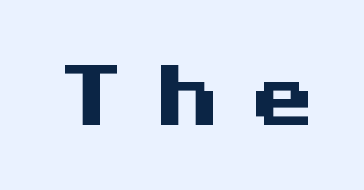
The face used here has the dense, thick strokes of a bold. In terms of letterspacing, this is a distinctly airy, spread setting. Posture: straight, roman, zero tilt. Unlike a traditional serif, this face leaves its strokes unadorned.
